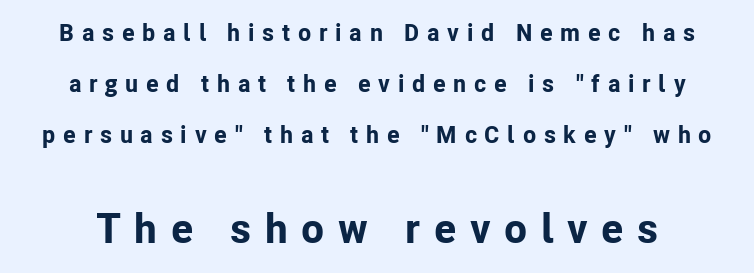
Q: Is the text bold? A: Yes.
Q: Is the text italic (slanted)? A: No, it is upright.
Q: Is the typeface a serif or a sans-serif typeface? A: Sans-serif.
Q: Is the text underlined? A: No.
Q: Is the spacing between letters normal or unusually wide? A: Unusually wide.
Q: Is the spacing between lines tight, normal or loose? A: Loose.
Q: Which block of text is set in a larger size, the first (top) or the second (bottom)? A: The second (bottom) one.
Q: Width (condensed, normal, or wide)? A: Normal.
Q: Stroke contrast? A: Low.
Q: x-height? A: Medium.
Q: Monospaced? A: No.
